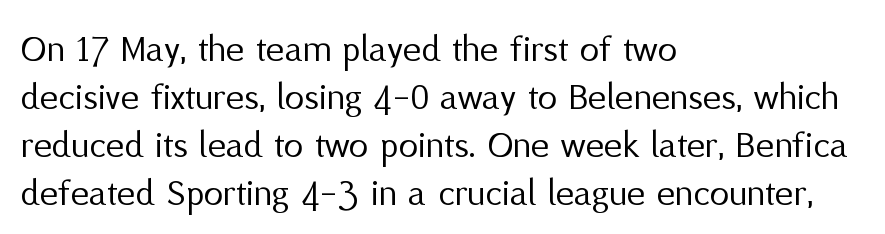
Weight: not bold — regular or lighter. Spacing verdict: proportional, widths tailored to each character. The paragraph shown leans on its left margin. Each row of text sits above clean, open space.
